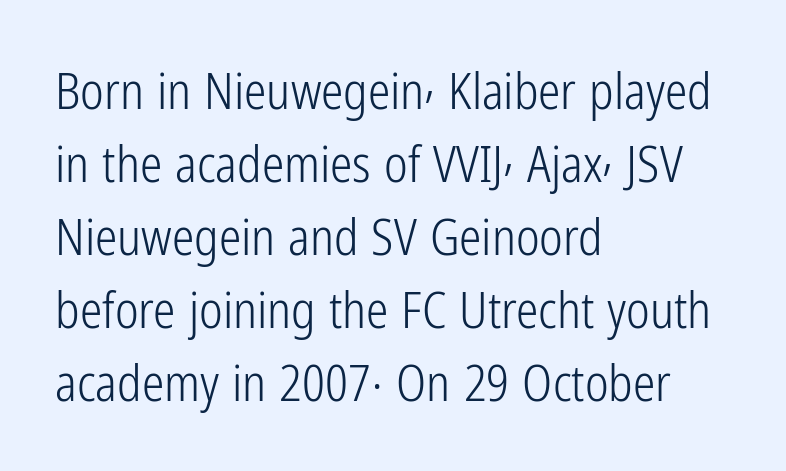
Q: Is the text bold? A: No.
Q: Is the text italic (slanted)? A: No, it is upright.
Q: Is the typeface a serif or a sans-serif typeface? A: Sans-serif.
Q: Is the text underlined? A: No.
Q: How is the paragraph aligned? A: Left-aligned.
Q: Is the spacing between letters normal or unusually wide? A: Normal.
Q: Is the spacing between lines tight, normal or loose? A: Normal.
Q: Width (condensed, normal, or wide)? A: Condensed.
Q: Stroke contrast? A: Low.
Q: x-height? A: Medium.
Q: Monospaced? A: No.
